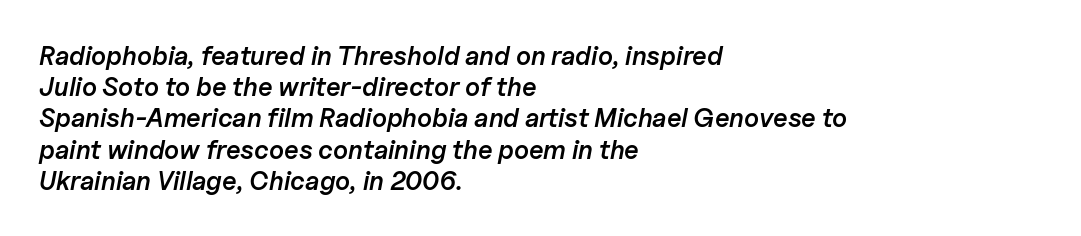
Honestly, there is no underline to notice here at all. Every character sits at an angle, as italics do. Bold? Not quite — semibold, heavier than regular but stopping short. One-word summary of the alignment: left. The letterforms sit shoulder to shoulder at normal distance.
